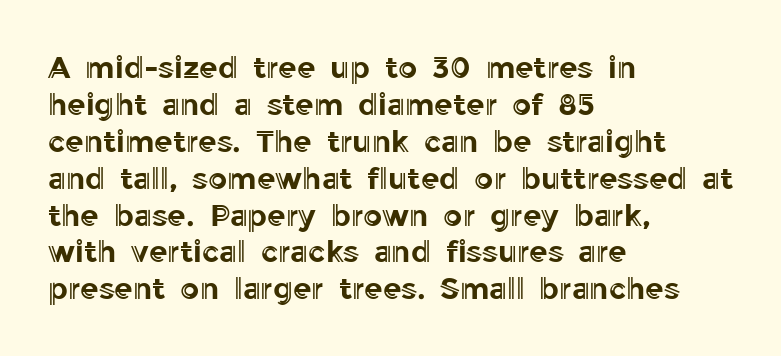
Q: Is the text italic (slanted)? A: No, it is upright.
Q: Is the text underlined? A: No.
Q: How is the paragraph aligned? A: Left-aligned.
Q: Is the spacing between letters normal or unusually wide? A: Normal.
Q: Width (condensed, normal, or wide)? A: Normal.
Q: x-height? A: Medium.
Q: Monospaced? A: No.
